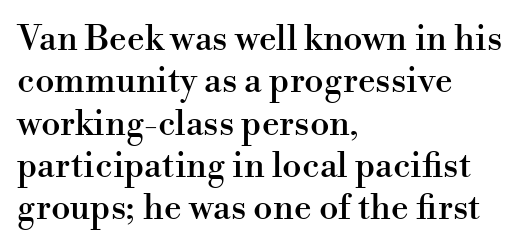
{"serif": "yes", "italic": "no", "width": "normal", "stroke_contrast": "high", "x_height": "small", "monospaced": "no", "underline": "no", "align": "left", "line_spacing_ratio": 1.21, "letter_spacing": "normal", "letter_spacing_em": 0.0, "glyph_px": 35}
